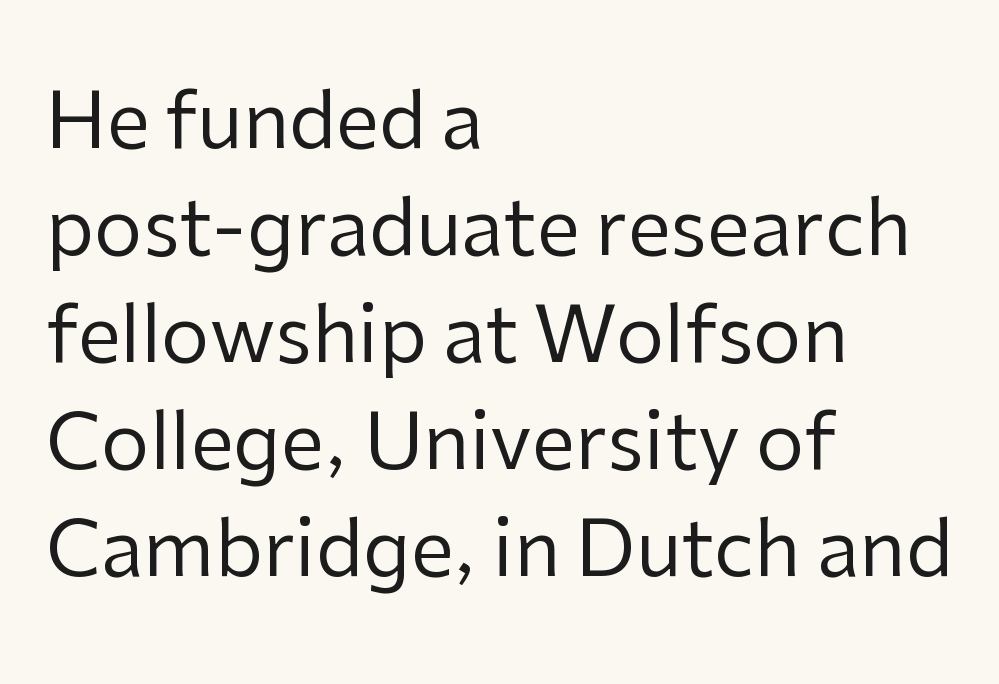
The image shows 77 px regular-weight sans-serif type, upright; set left-aligned, normal line spacing (1.39x), normal letter spacing, not underlined; low stroke contrast and a medium x-height.
